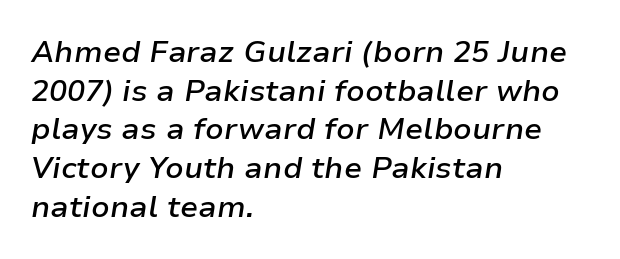
Q: Is the text bold? A: Semi-bold.
Q: Is the text italic (slanted)? A: Yes, it leans right by about 9 degrees.
Q: Is the text underlined? A: No.
Q: How is the paragraph aligned? A: Left-aligned.
Q: Is the spacing between letters normal or unusually wide? A: Normal.
Q: Is the spacing between lines tight, normal or loose? A: Normal.
Q: Width (condensed, normal, or wide)? A: Normal.
Q: Stroke contrast? A: Low.
Q: x-height? A: Medium.
Q: Monospaced? A: No.
